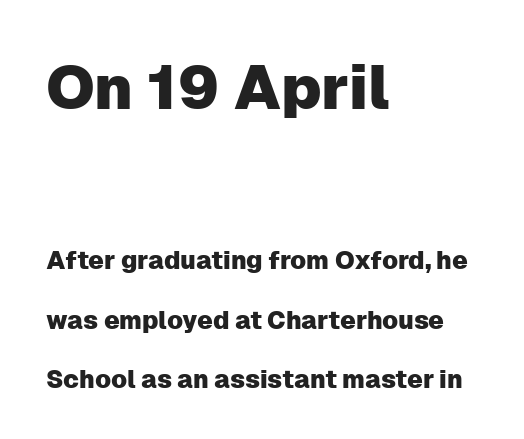
The image shows 62 px sans-serif type, upright; set left-aligned, loose line spacing (2.38x), normal letter spacing, not underlined; the first (top) block is 2.48x larger; low stroke contrast and a medium x-height.
